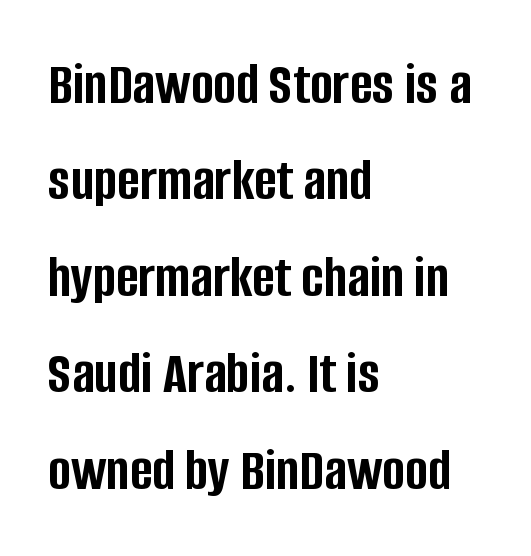
Underline: absent. A typesetter would label this face a sans. Look at the stroke-to-counter ratio: heavy, a bold. Evenly set lines give the paragraph a standard silhouette.
